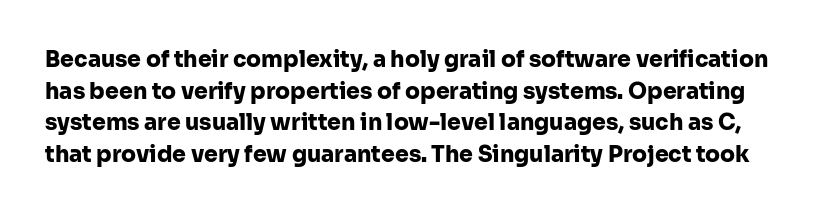
The image shows 22 px bold type, upright; set normal line spacing (1.44x), normal letter spacing, not underlined.
